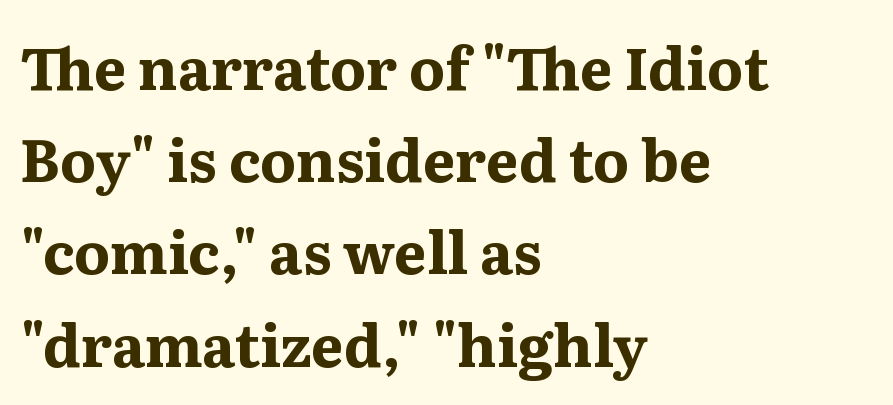
The image shows 58 px bold serif type, upright; set left-aligned, normal line spacing (1.59x), normal letter spacing, not underlined; medium stroke contrast and a medium x-height.
